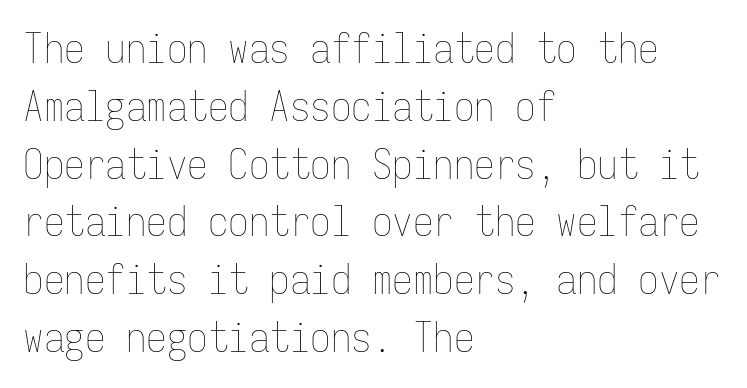
{"italic": "no", "bold": "no", "weight": "thin", "width": "condensed", "stroke_contrast": "low", "x_height": "medium", "monospaced": "yes", "underline": "no", "align": "left", "line_spacing": "normal", "line_spacing_ratio": 1.41, "letter_spacing": "normal", "letter_spacing_em": 0.0, "glyph_px": 41}
